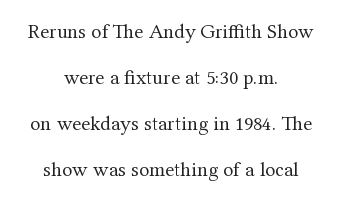
Q: Is the text bold? A: No.
Q: Is the text italic (slanted)? A: No, it is upright.
Q: Is the text underlined? A: No.
Q: How is the paragraph aligned? A: Centered.
Q: Is the spacing between letters normal or unusually wide? A: Normal.
Q: Is the spacing between lines tight, normal or loose? A: Loose.
